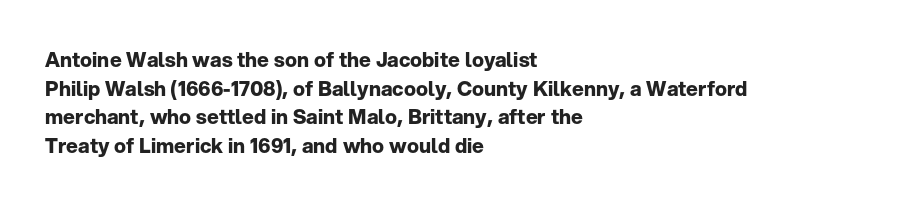
{"italic": "no", "bold": "yes", "underline": "no", "align": "left", "line_spacing": "normal", "line_spacing_ratio": 1.43, "letter_spacing": "normal", "letter_spacing_em": 0.0, "glyph_px": 20}
